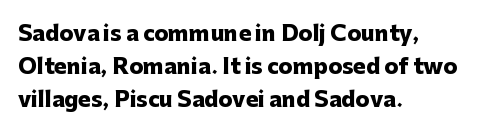
The image shows 21 px bold type, upright; set left-aligned, normal line spacing (1.56x), normal letter spacing, not underlined.
